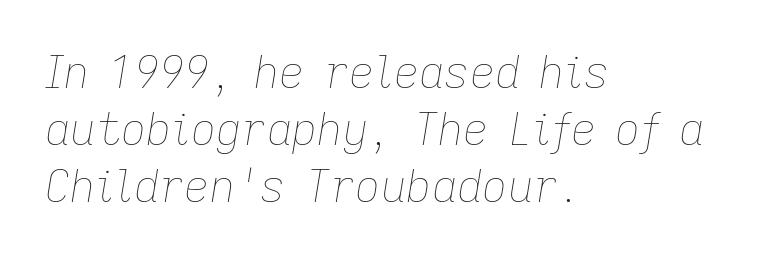
Q: Is the text bold? A: No.
Q: Is the text italic (slanted)? A: Yes, it leans right by about 9 degrees.
Q: Is the text underlined? A: No.
Q: How is the paragraph aligned? A: Left-aligned.
Q: Is the spacing between letters normal or unusually wide? A: Normal.
Q: Is the spacing between lines tight, normal or loose? A: Normal.
Q: Width (condensed, normal, or wide)? A: Normal.
Q: Stroke contrast? A: Low.
Q: x-height? A: Medium.
Q: Monospaced? A: No.
